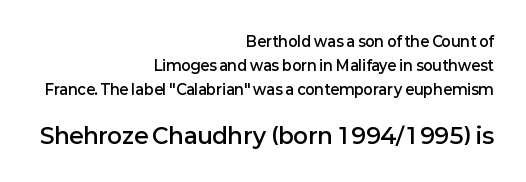
{"italic": "no", "bold": "semi", "underline": "no", "align": "right", "line_spacing": "normal", "line_spacing_ratio": 1.7, "letter_spacing": "normal", "letter_spacing_em": 0.0, "larger_block": "second", "size_ratio": 1.57, "glyph_px": 22}
